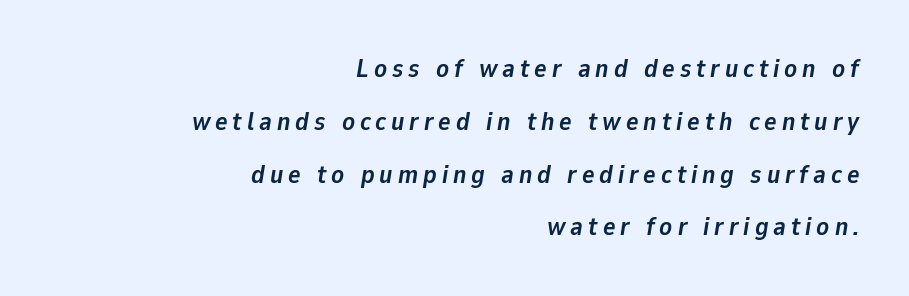
The image shows 26 px bold type, italic (leaning right); set right-aligned, loose line spacing (2.03x), not underlined.
